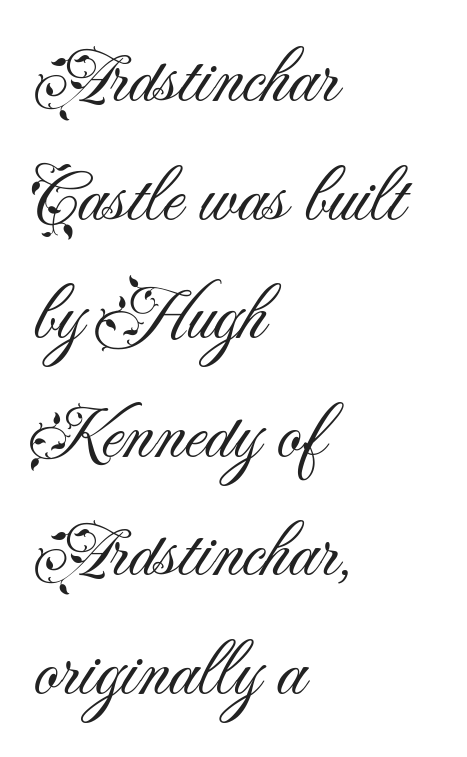
The glyphs are unaccompanied by any horizontal stroke below them. Nothing unusual about the tracking: characters are spaced as the font intends. No extra ink here — the face is not bold. Character widths vary here, with narrow letters taking less room than wide ones.
